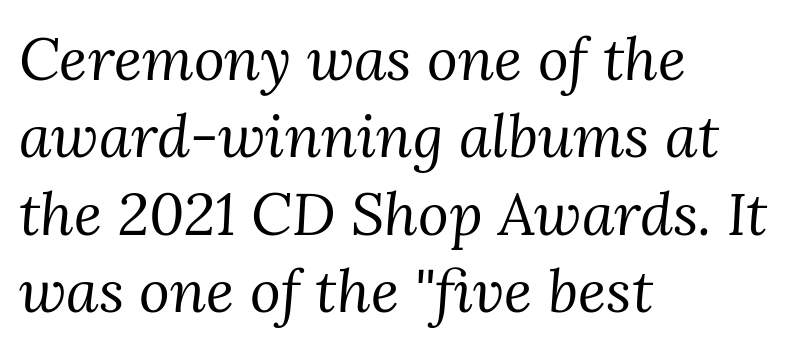
{"serif": "yes", "italic": "yes", "lean": "right", "slant_degrees": 3, "bold": "no", "weight": "regular", "width": "normal", "stroke_contrast": "medium", "x_height": "medium", "monospaced": "no", "underline": "no", "align": "left", "line_spacing": "normal", "line_spacing_ratio": 1.31, "letter_spacing": "normal", "letter_spacing_em": 0.0, "glyph_px": 59}
